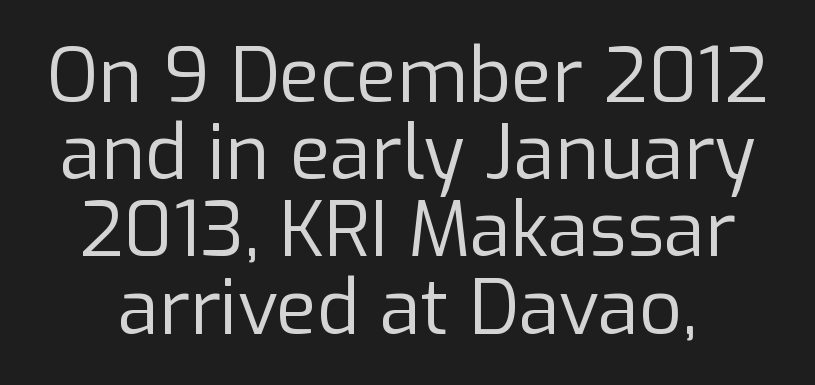
The image shows 75 px regular-weight sans-serif type, upright; set tight line spacing (1.03x), normal letter spacing, not underlined; low stroke contrast and a medium x-height.
